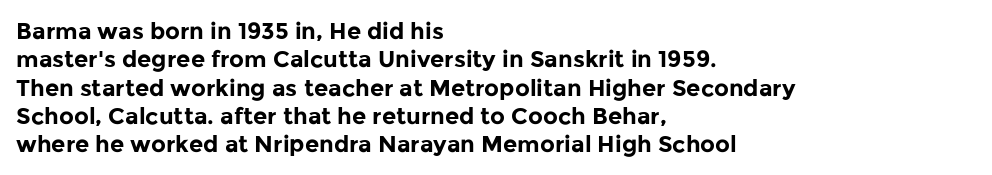
{"italic": "no", "bold": "yes", "underline": "no", "align": "left", "line_spacing_ratio": 1.23, "letter_spacing": "normal", "letter_spacing_em": 0.0, "glyph_px": 23}
